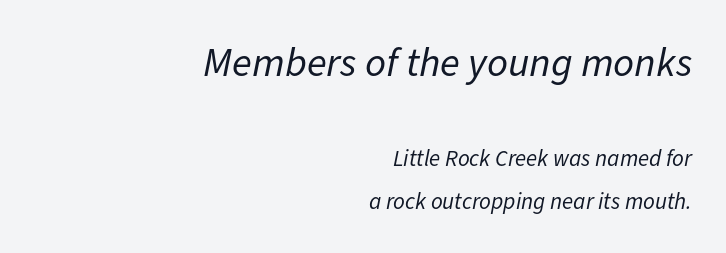
The image shows 41 px regular-weight type, italic (leaning right); set right-aligned, line spacing 1.84x, normal letter spacing, not underlined; the first (top) block is 1.78x larger; low stroke contrast and a medium x-height.
